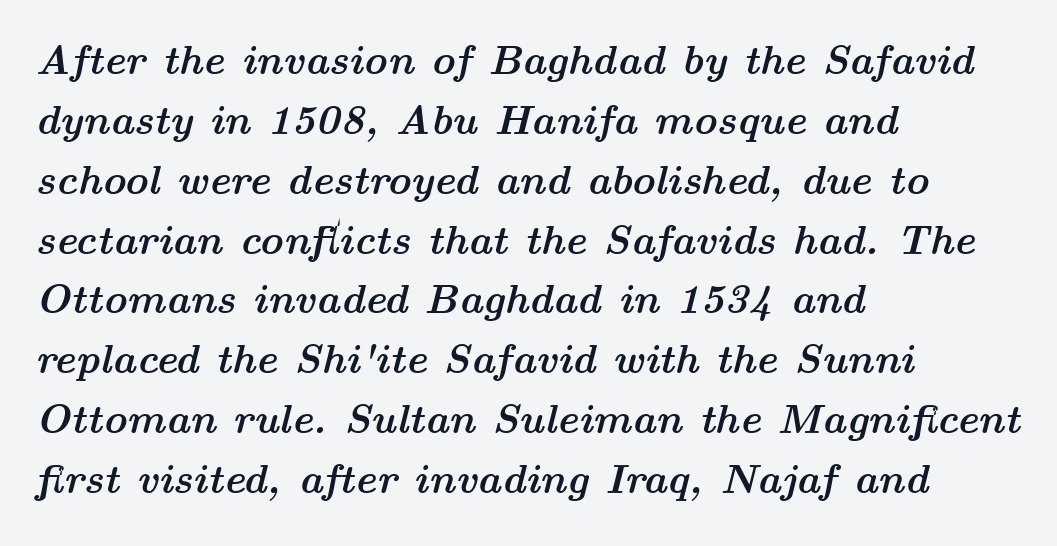
{"italic": "yes", "lean": "right", "slant_degrees": 14, "bold": "yes", "weight": "semibold", "width": "wide", "stroke_contrast": "medium", "x_height": "medium", "monospaced": "no", "underline": "no", "align": "left", "line_spacing": "normal", "line_spacing_ratio": 1.46, "letter_spacing": "normal", "letter_spacing_em": 0.0, "glyph_px": 41}
